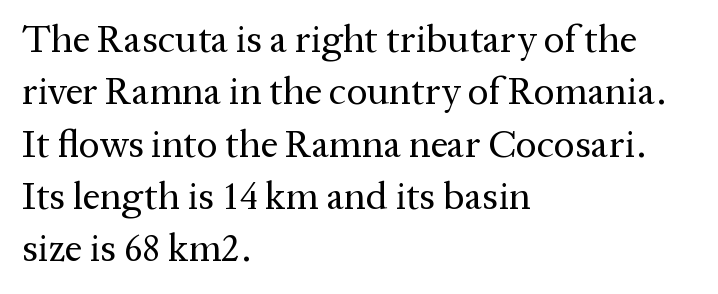
The image shows 39 px regular-weight serif type, upright; set left-aligned, normal line spacing (1.34x), normal letter spacing, not underlined; medium stroke contrast and a medium x-height.
